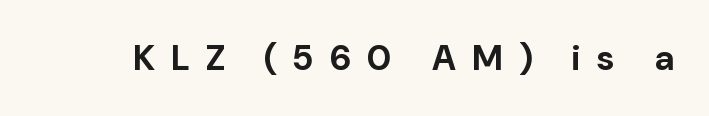
Q: Is the text bold? A: Yes.
Q: Is the text italic (slanted)? A: No, it is upright.
Q: Is the typeface a serif or a sans-serif typeface? A: Sans-serif.
Q: Is the text underlined? A: No.
Q: Is the spacing between letters normal or unusually wide? A: Unusually wide.
Q: Width (condensed, normal, or wide)? A: Normal.
Q: Stroke contrast? A: Low.
Q: x-height? A: Medium.
Q: Monospaced? A: No.
